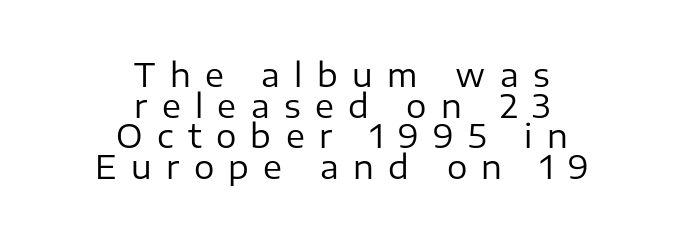
{"serif": "no", "italic": "no", "bold": "no", "weight": "regular", "width": "normal", "stroke_contrast": "low", "x_height": "medium", "monospaced": "no", "underline": "no", "align": "center", "line_spacing": "tight", "line_spacing_ratio": 0.96, "letter_spacing": "wide", "letter_spacing_em": 0.45, "glyph_px": 32}
